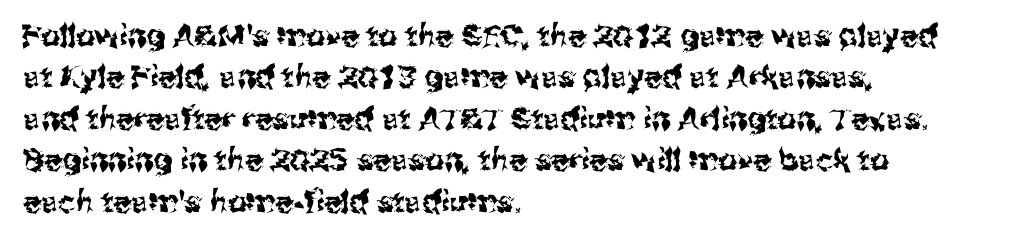
Q: Is the text italic (slanted)? A: No, it is upright.
Q: Is the typeface a serif or a sans-serif typeface? A: Sans-serif.
Q: Is the text underlined? A: No.
Q: How is the paragraph aligned? A: Left-aligned.
Q: Is the spacing between letters normal or unusually wide? A: Normal.
Q: Is the spacing between lines tight, normal or loose? A: Normal.
Q: Width (condensed, normal, or wide)? A: Normal.
Q: Stroke contrast? A: Medium.
Q: x-height? A: Medium.
Q: Monospaced? A: No.
